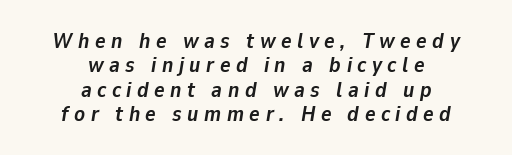
Q: Is the text bold? A: Yes.
Q: Is the text italic (slanted)? A: Yes, it leans right by about 9 degrees.
Q: Is the text underlined? A: No.
Q: How is the paragraph aligned? A: Centered.
Q: Is the spacing between letters normal or unusually wide? A: Unusually wide.
Q: Is the spacing between lines tight, normal or loose? A: Tight.
